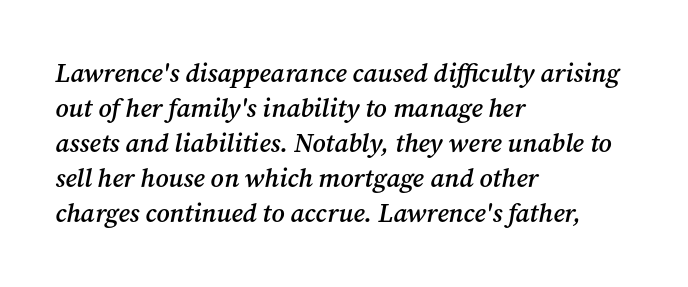
The image shows 26 px text type, italic (leaning right); set left-aligned, normal line spacing (1.35x), normal letter spacing, not underlined.
